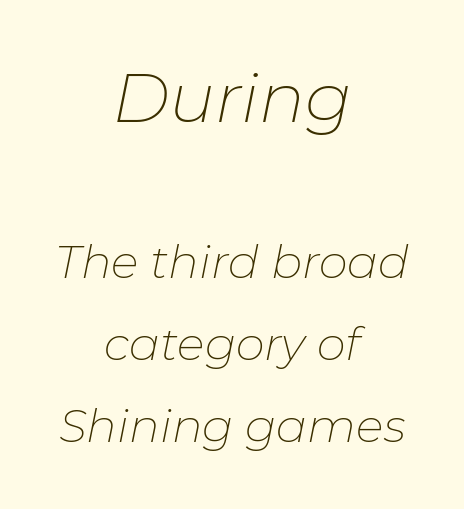
{"italic": "yes", "lean": "right", "slant_degrees": 11, "bold": "no", "weight": "thin", "width": "normal", "stroke_contrast": "low", "x_height": "medium", "monospaced": "no", "underline": "no", "align": "center", "line_spacing_ratio": 1.78, "letter_spacing": "normal", "letter_spacing_em": 0.0, "larger_block": "first", "size_ratio": 1.5, "glyph_px": 69}
